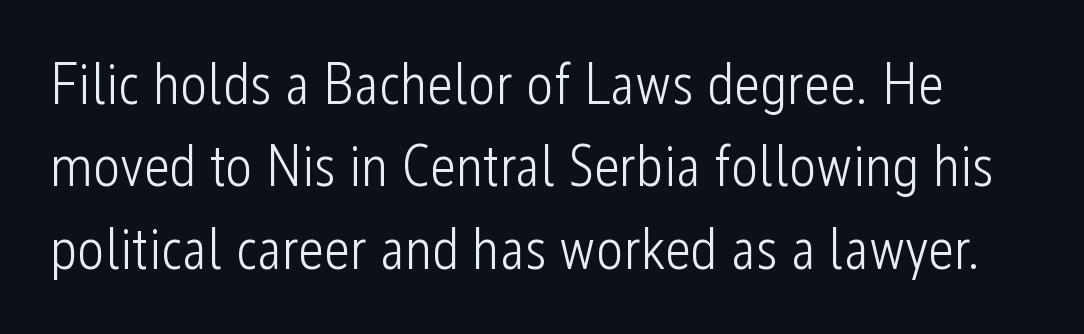
The passage shown is not underscored anywhere. How would I describe the line gaps? Plain and ordinary. Each letter's strokes conclude bluntly, with no projecting serifs. Varying glyph widths throughout — classic text-font behaviour. Stems here are at most as thick as an everyday book face.
